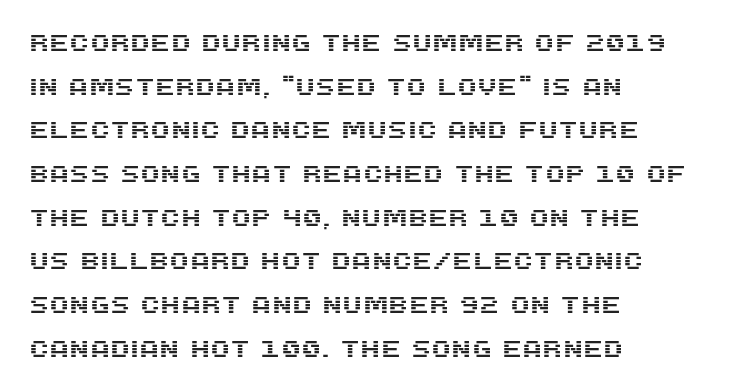
The image shows 23 px text type, upright; set left-aligned, loose line spacing (1.9x), normal letter spacing, not underlined.
